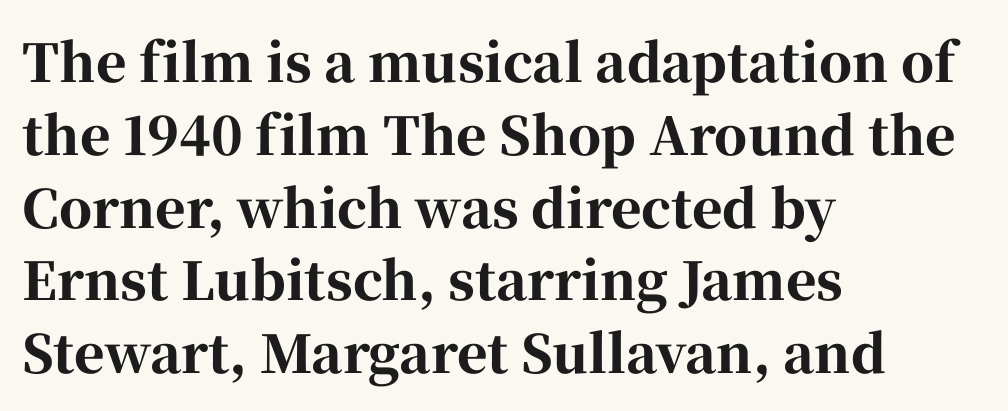
{"serif": "yes", "italic": "no", "bold": "yes", "weight": "bold", "width": "normal", "stroke_contrast": "high", "x_height": "medium", "monospaced": "no", "underline": "no", "align": "left", "line_spacing": "normal", "line_spacing_ratio": 1.4, "letter_spacing": "normal", "letter_spacing_em": 0.0, "glyph_px": 52}
